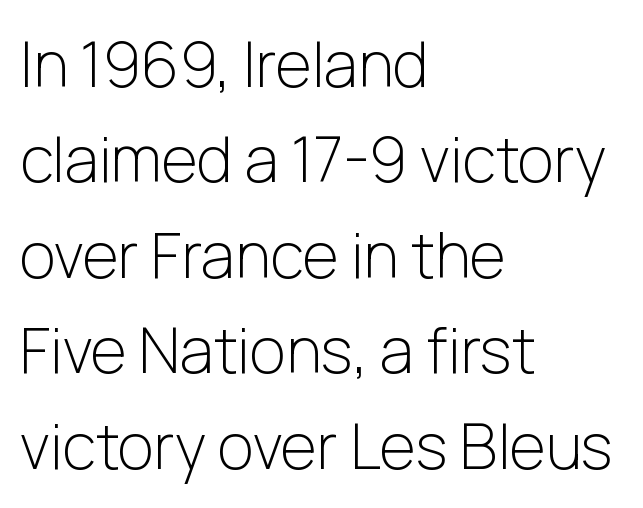
Q: Is the text bold? A: No.
Q: Is the text italic (slanted)? A: No, it is upright.
Q: Is the typeface a serif or a sans-serif typeface? A: Sans-serif.
Q: Is the text underlined? A: No.
Q: How is the paragraph aligned? A: Left-aligned.
Q: Is the spacing between letters normal or unusually wide? A: Normal.
Q: Is the spacing between lines tight, normal or loose? A: Normal.
Q: Width (condensed, normal, or wide)? A: Normal.
Q: Stroke contrast? A: Low.
Q: x-height? A: Medium.
Q: Monospaced? A: No.
